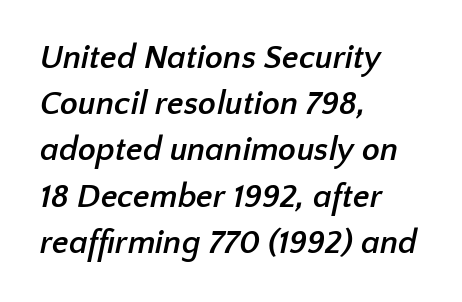
The image shows 33 px semibold sans-serif type; set left-aligned, normal line spacing (1.4x), normal letter spacing, not underlined; low stroke contrast and a medium x-height.
